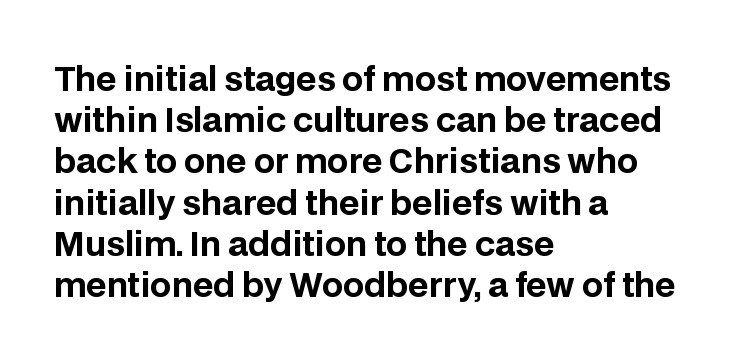
{"serif": "no", "italic": "no", "bold": "yes", "weight": "bold", "width": "normal", "stroke_contrast": "low", "x_height": "large", "monospaced": "no", "underline": "no", "align": "left", "line_spacing": "normal", "line_spacing_ratio": 1.25, "letter_spacing": "normal", "letter_spacing_em": 0.0, "glyph_px": 33}
